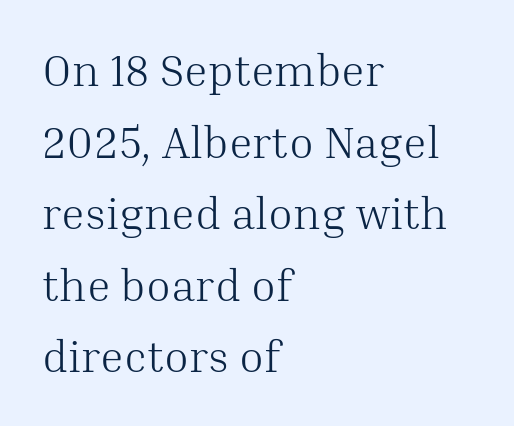
{"serif": "yes", "italic": "no", "bold": "no", "weight": "light", "width": "normal", "stroke_contrast": "medium", "x_height": "medium", "monospaced": "no", "underline": "no", "align": "left", "line_spacing": "normal", "line_spacing_ratio": 1.59, "letter_spacing": "normal", "letter_spacing_em": 0.0, "glyph_px": 45}
